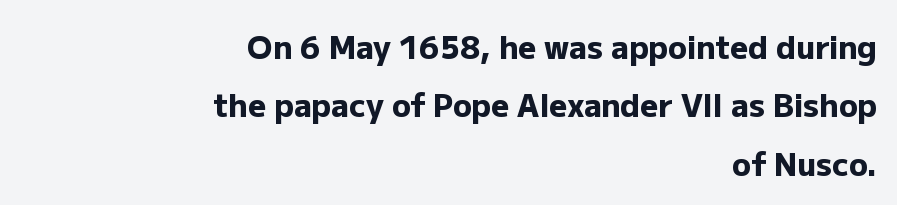
Nope, not italic — everything's standing straight. Is this a sans? Yes — the strokes have no serifs. Students, this is bold: see how much ink each stroke carries. The paragraph has a hard right edge and a soft left edge. Varying glyph widths throughout — classic text-font behaviour.
